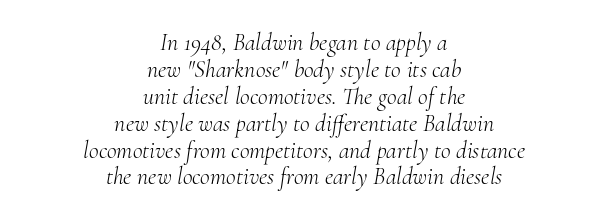
Q: Is the text bold? A: No.
Q: Is the text italic (slanted)? A: Yes, it leans right by about 10 degrees.
Q: Is the text underlined? A: No.
Q: How is the paragraph aligned? A: Centered.
Q: Is the spacing between letters normal or unusually wide? A: Normal.
Q: Is the spacing between lines tight, normal or loose? A: Tight.
